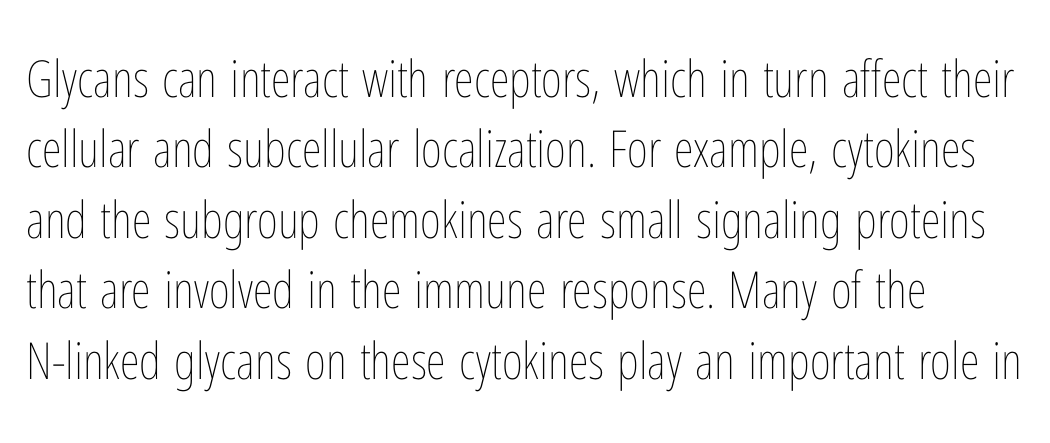
{"italic": "no", "bold": "no", "weight": "thin", "width": "condensed", "stroke_contrast": "low", "x_height": "medium", "monospaced": "no", "underline": "no", "line_spacing": "normal", "line_spacing_ratio": 1.38, "letter_spacing": "normal", "letter_spacing_em": 0.0, "glyph_px": 51}
